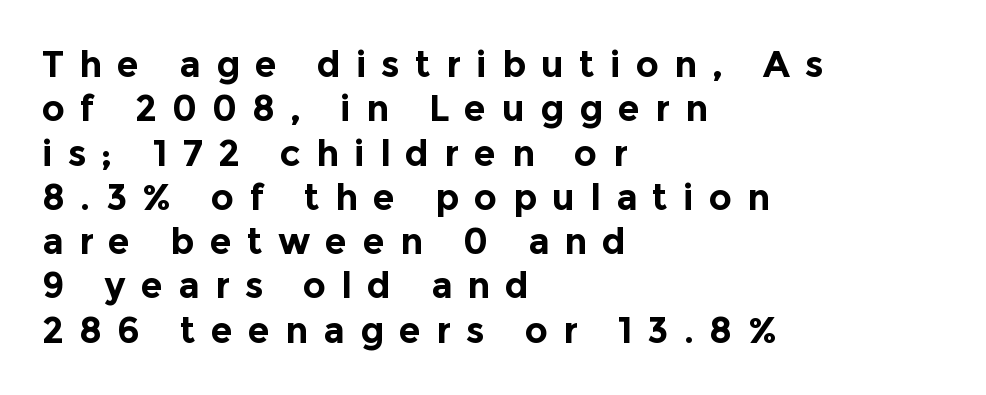
The image shows 36 px bold sans-serif type, upright; set left-aligned, line spacing 1.23x, unusually wide letter spacing (+0.42 em), not underlined; a medium x-height.
